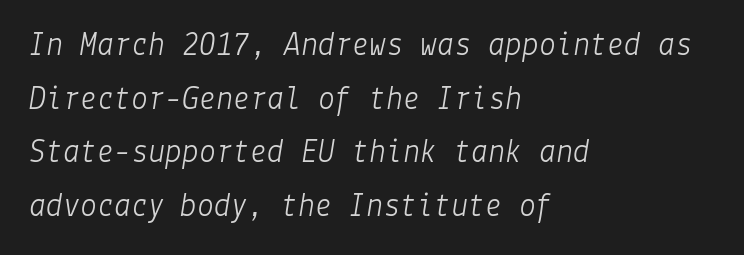
Q: Is the text bold? A: No.
Q: Is the text italic (slanted)? A: Yes, it leans right by about 9 degrees.
Q: Is the text underlined? A: No.
Q: How is the paragraph aligned? A: Left-aligned.
Q: Is the spacing between letters normal or unusually wide? A: Normal.
Q: Is the spacing between lines tight, normal or loose? A: Normal.
Q: Width (condensed, normal, or wide)? A: Normal.
Q: Stroke contrast? A: Low.
Q: x-height? A: Medium.
